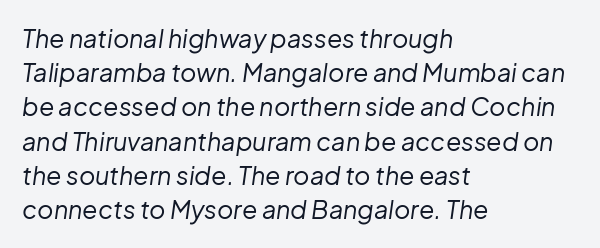
Q: Is the text bold? A: No.
Q: Is the text italic (slanted)? A: Yes, it leans right by about 8 degrees.
Q: Is the text underlined? A: No.
Q: How is the paragraph aligned? A: Left-aligned.
Q: Is the spacing between letters normal or unusually wide? A: Normal.
Q: Is the spacing between lines tight, normal or loose? A: Normal.
